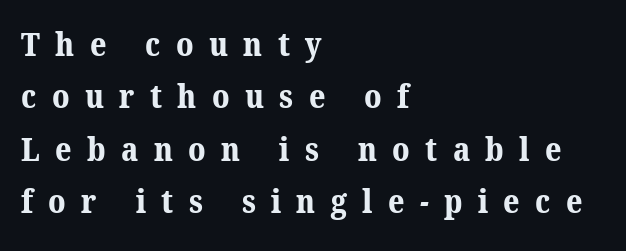
{"serif": "yes", "bold": "yes", "weight": "bold", "width": "normal", "stroke_contrast": "medium", "x_height": "medium", "monospaced": "no", "underline": "no", "align": "left", "line_spacing": "normal", "line_spacing_ratio": 1.64, "letter_spacing": "wide", "letter_spacing_em": 0.48, "glyph_px": 32}
